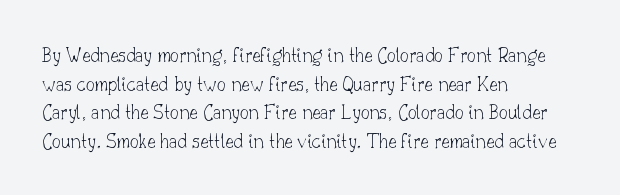
Check the space under the baseline: it is left empty. Characters follow at the spacing the type designer built in. These glyphs show unthickened strokes, regular width or finer. This is the regular roman posture of the typeface. A typesetter would call this leading conventional body-copy spacing. The compositor pushed each line to the left boundary.
